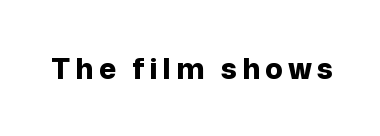
The image shows 29 px bold sans-serif type, upright; set not underlined; low stroke contrast and a medium x-height.
